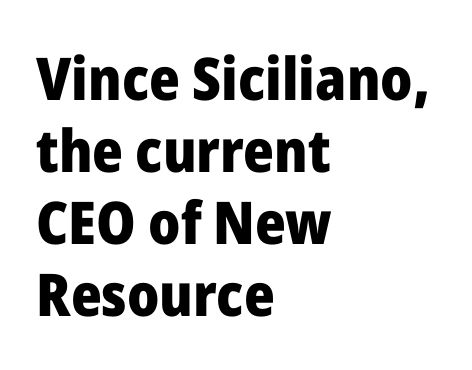
Emphasis by weight is at full strength: bold. The letters stand straight up with perfectly vertical stems. Note the varied advance widths — an 'i' is clearly narrower than an 'm'. Check the space under the baseline: it is left empty. The lines are quadded left. Words appear dense and cohesive because spacing is normal.
